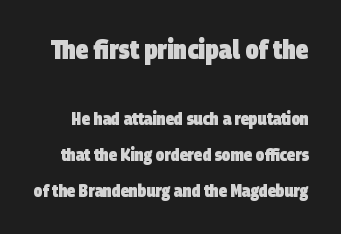
{"bold": "yes", "underline": "no", "line_spacing": "loose", "line_spacing_ratio": 2.1, "letter_spacing": "normal", "letter_spacing_em": 0.0, "larger_block": "first", "size_ratio": 1.53, "glyph_px": 26}
